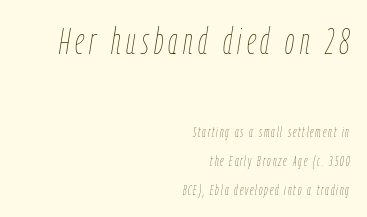
The image shows 37 px thin, condensed type, italic (leaning right); set right-aligned, loose line spacing (2.05x), not underlined; the first (top) block is 2.64x larger; low stroke contrast and a medium x-height.
